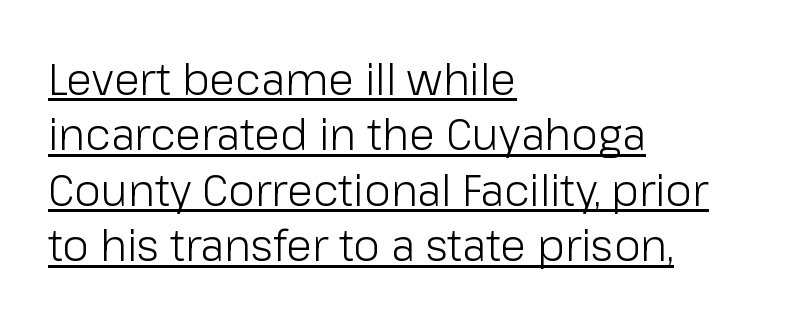
Q: Is the text bold? A: No.
Q: Is the text italic (slanted)? A: No, it is upright.
Q: Is the typeface a serif or a sans-serif typeface? A: Sans-serif.
Q: Is the text underlined? A: Yes.
Q: How is the paragraph aligned? A: Left-aligned.
Q: Is the spacing between letters normal or unusually wide? A: Normal.
Q: Is the spacing between lines tight, normal or loose? A: Normal.
Q: Width (condensed, normal, or wide)? A: Normal.
Q: Stroke contrast? A: Low.
Q: x-height? A: Medium.
Q: Monospaced? A: No.
